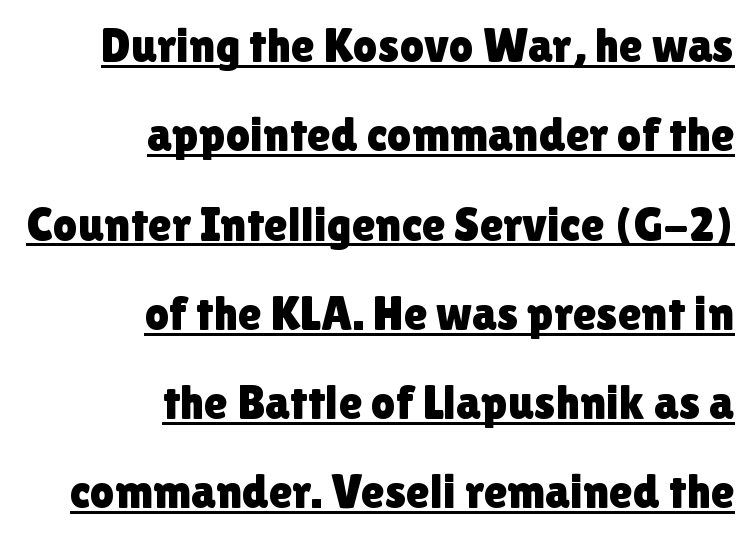
{"serif": "no", "italic": "no", "width": "normal", "x_height": "medium", "monospaced": "no", "underline": "yes", "align": "right", "line_spacing_ratio": 1.86, "letter_spacing": "normal", "letter_spacing_em": 0.0, "glyph_px": 48}
